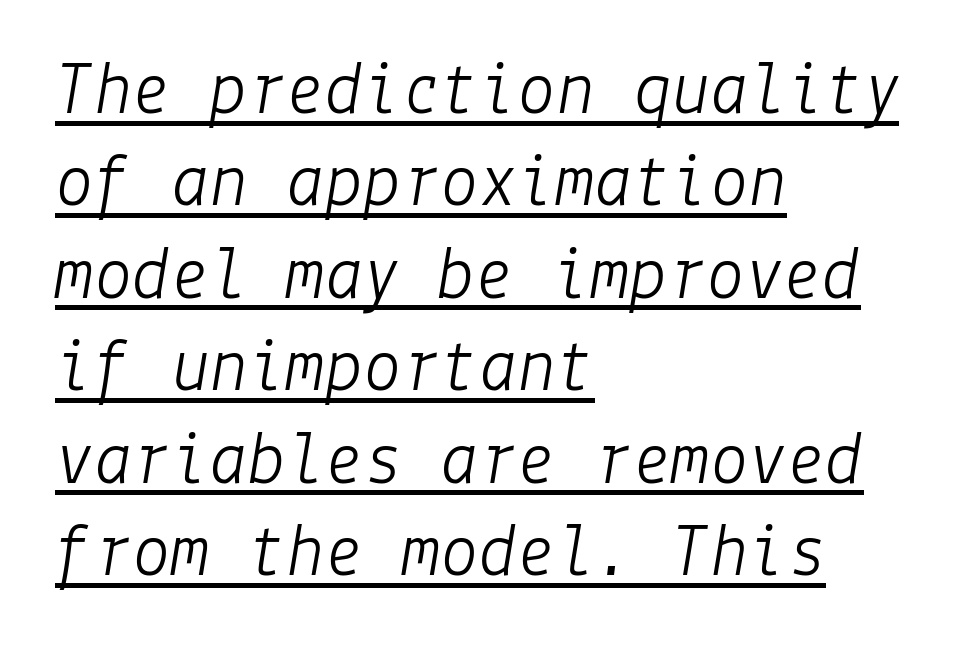
{"italic": "yes", "lean": "right", "slant_degrees": 9, "bold": "no", "weight": "light", "width": "normal", "stroke_contrast": "low", "x_height": "medium", "underline": "yes", "align": "left", "line_spacing_ratio": 1.2, "letter_spacing": "normal", "letter_spacing_em": 0.0, "glyph_px": 77}
